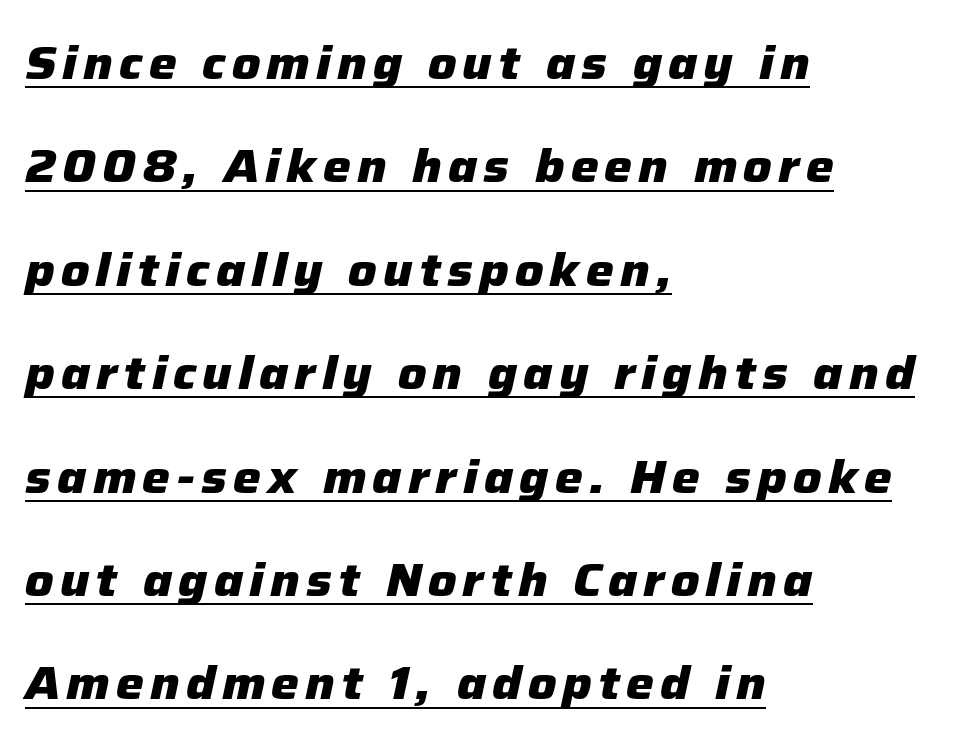
The font is running at its bold setting. Underlined type. Is the block centered? No — it sits flush against the left margin. Style check: oblique.
